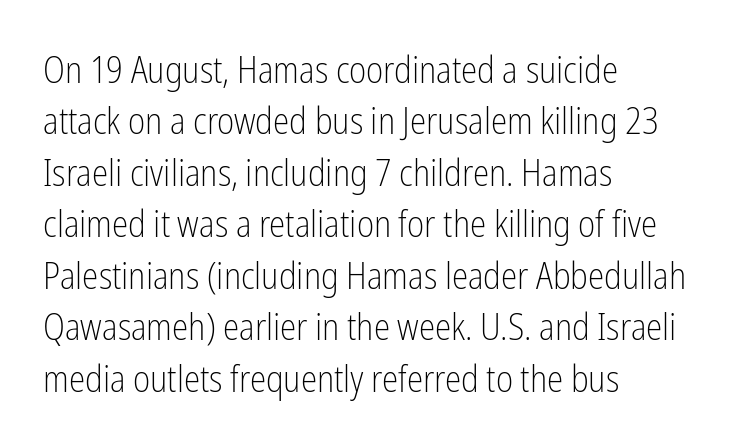
Q: Is the text bold? A: No.
Q: Is the text italic (slanted)? A: No, it is upright.
Q: Is the typeface a serif or a sans-serif typeface? A: Sans-serif.
Q: Is the text underlined? A: No.
Q: How is the paragraph aligned? A: Left-aligned.
Q: Is the spacing between letters normal or unusually wide? A: Normal.
Q: Is the spacing between lines tight, normal or loose? A: Normal.
Q: Width (condensed, normal, or wide)? A: Condensed.
Q: Stroke contrast? A: Low.
Q: x-height? A: Medium.
Q: Monospaced? A: No.
